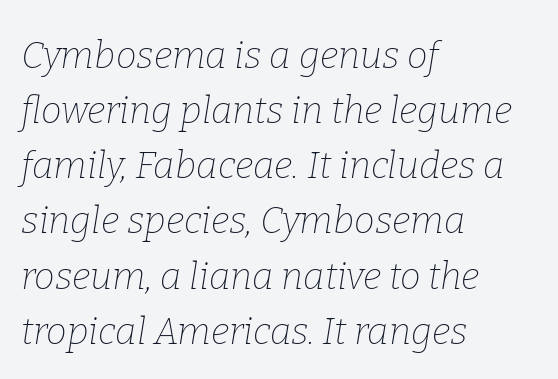
The image shows 37 px thin serif type, italic (leaning right); set left-aligned, normal line spacing (1.49x), normal letter spacing, not underlined; low stroke contrast and a medium x-height.
